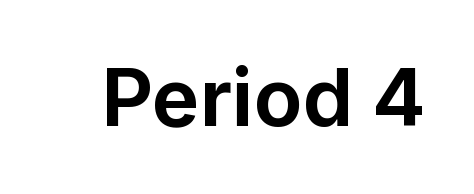
Q: Is the text bold? A: Yes.
Q: Is the text italic (slanted)? A: No, it is upright.
Q: Is the typeface a serif or a sans-serif typeface? A: Sans-serif.
Q: Is the text underlined? A: No.
Q: Is the spacing between letters normal or unusually wide? A: Normal.
Q: Width (condensed, normal, or wide)? A: Normal.
Q: Stroke contrast? A: Low.
Q: x-height? A: Medium.
Q: Monospaced? A: No.
